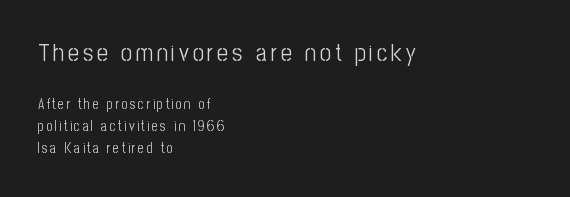
Q: Is the text bold? A: No.
Q: Is the text italic (slanted)? A: No, it is upright.
Q: Is the text underlined? A: No.
Q: How is the paragraph aligned? A: Left-aligned.
Q: Is the spacing between lines tight, normal or loose? A: Normal.
Q: Which block of text is set in a larger size, the first (top) or the second (bottom)? A: The first (top) one.
